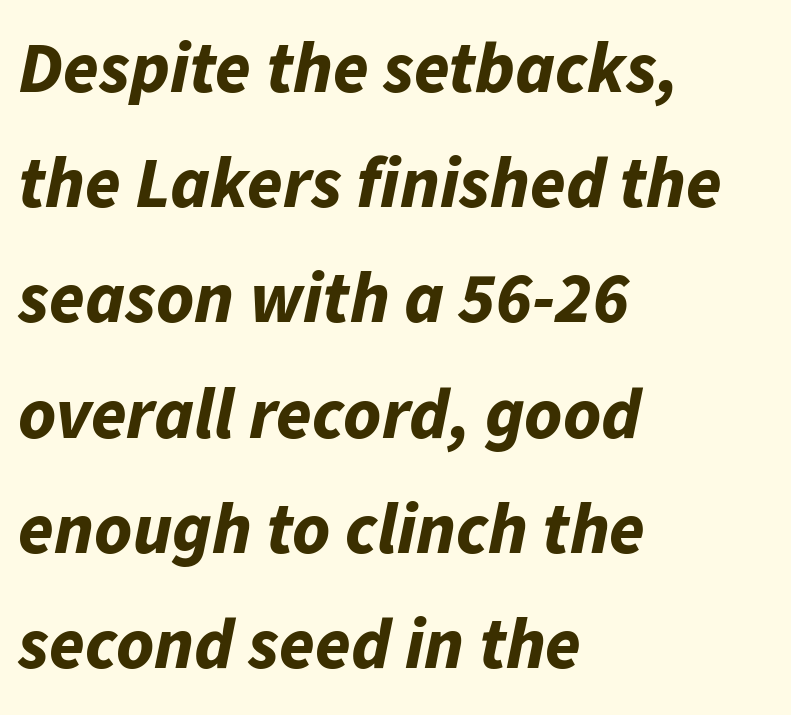
Characters are canted at an angle relative to the baseline's perpendicular. The passage shown has conventional tracking throughout. Anything drawn beneath the words? Only blank space. How would I describe the line gaps? Plain and ordinary. Casual observation: everything's shoved over to the left.
